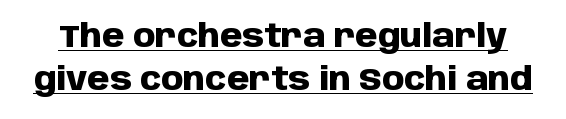
The image shows 32 px heavy sans-serif type, upright; set normal line spacing (1.34x), normal letter spacing, underlined; low stroke contrast and a large x-height.
